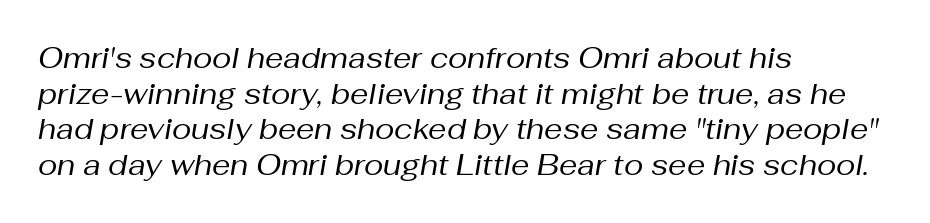
{"italic": "yes", "lean": "right", "slant_degrees": 10, "bold": "no", "weight": "regular", "width": "normal", "stroke_contrast": "medium", "x_height": "medium", "monospaced": "no", "underline": "no", "align": "left", "line_spacing_ratio": 1.23, "letter_spacing": "normal", "letter_spacing_em": 0.0, "glyph_px": 29}
